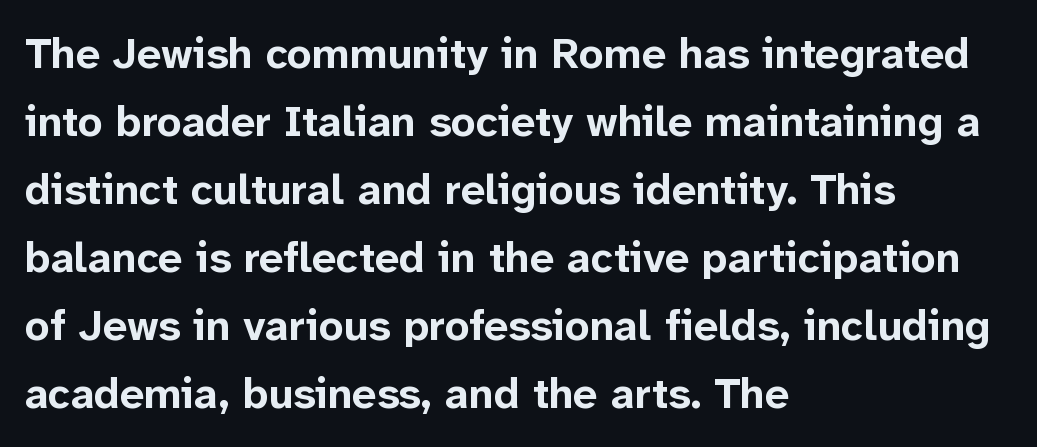
{"serif": "no", "italic": "no", "bold": "yes", "weight": "bold", "width": "normal", "stroke_contrast": "low", "x_height": "medium", "monospaced": "no", "underline": "no", "align": "left", "line_spacing": "normal", "line_spacing_ratio": 1.58, "letter_spacing": "normal", "letter_spacing_em": 0.0, "glyph_px": 43}
